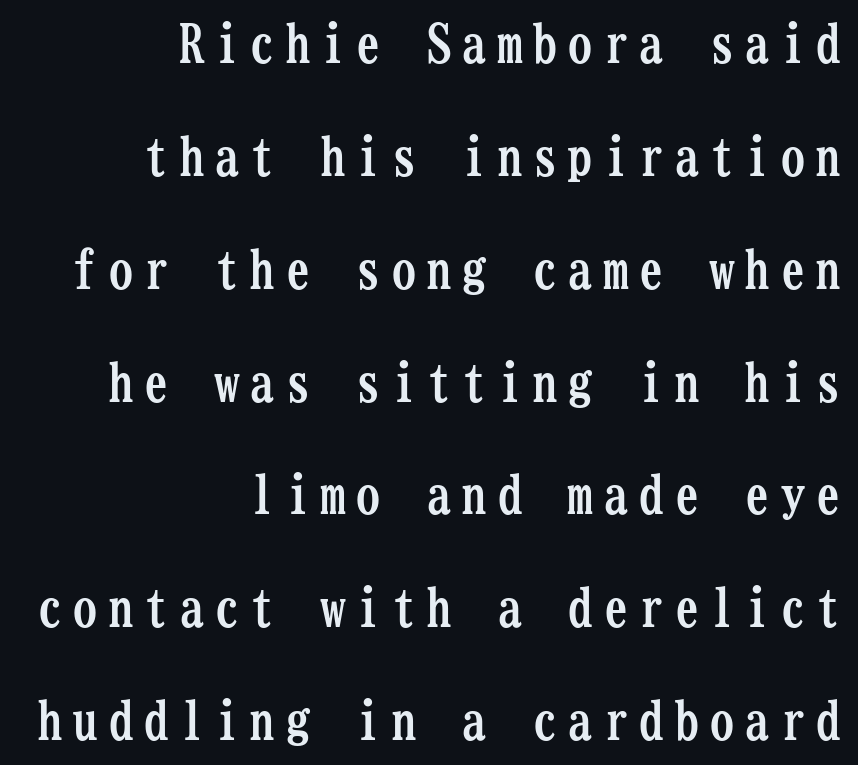
Whoever set this chose breathing room over compactness in the vertical rhythm. A bare baseline throughout the passage. The lines are quadded right. Students, this is bold: see how much ink each stroke carries.
